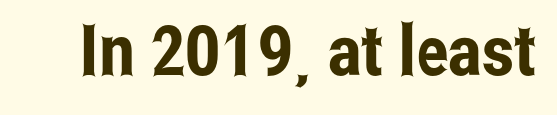
The lettering stays uniformly vertical, giving the passage a roman look. Characters follow at the spacing the type designer built in. Check the space under the baseline: it is left empty. These lines are rendered in a variable-pitch font.
